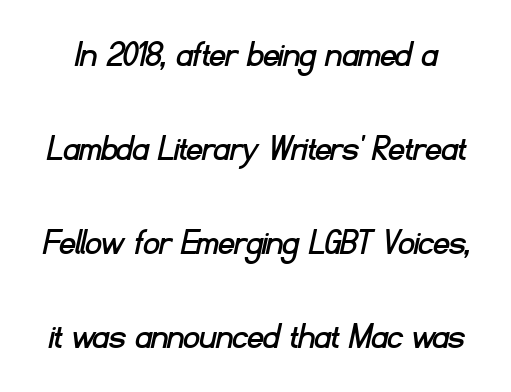
These lines are composed in type without serifs. One glance says open: line gaps are wider than usual. Descender tails drop into unmarked territory. Spacing verdict: proportional, widths tailored to each character. The type is set solid horizontally, with unmodified tracking.
